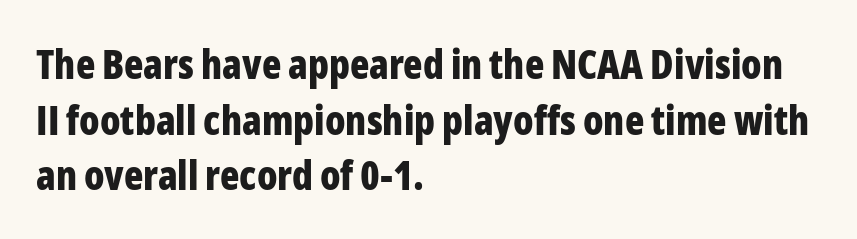
{"serif": "no", "italic": "no", "bold": "yes", "weight": "bold", "width": "condensed", "stroke_contrast": "low", "x_height": "medium", "monospaced": "no", "underline": "no", "align": "left", "line_spacing": "normal", "line_spacing_ratio": 1.39, "letter_spacing": "normal", "letter_spacing_em": 0.0, "glyph_px": 40}
